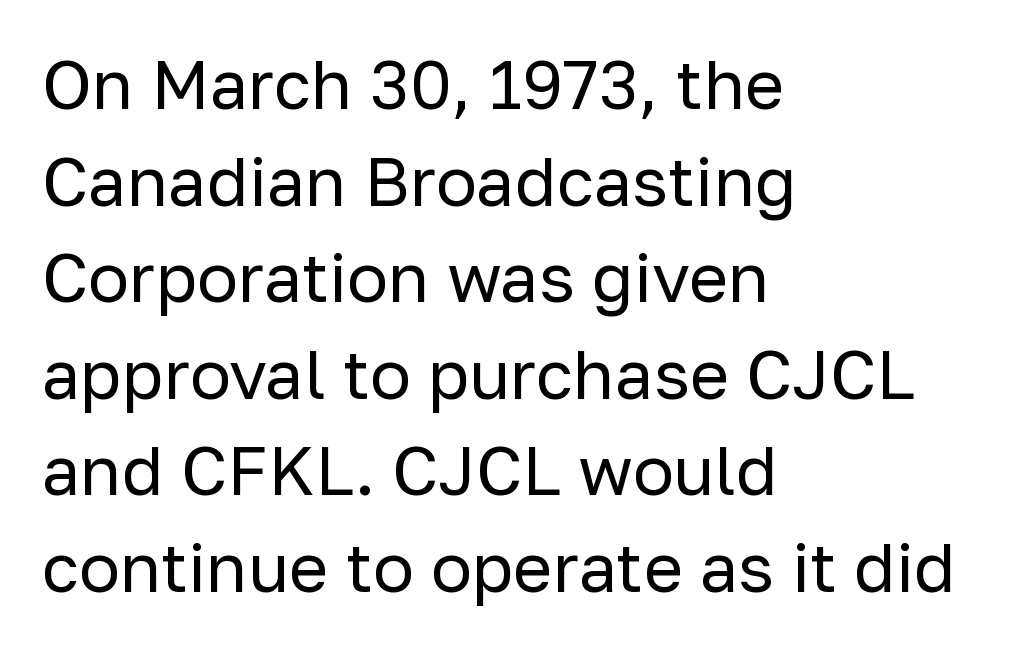
The image shows 68 px regular-weight sans-serif type, upright; set left-aligned, normal line spacing (1.42x), normal letter spacing, not underlined; low stroke contrast and a medium x-height.
